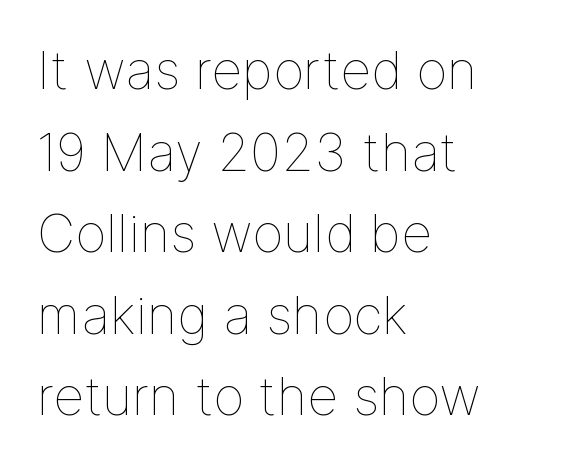
Every stem runs plumb, perpendicular to the baseline. Each new line begins a customary step beneath the previous one. Students, note that the glyphs here touch the page at normal intervals. Leftover space on each line is placed entirely after the last word. Stems here are at most as thick as an everyday book face. Only glyphs here, with clear space below each row.
